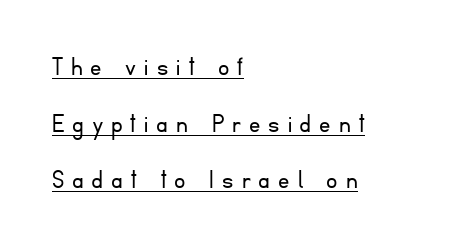
The image shows 28 px light sans-serif type, upright; set left-aligned, loose line spacing (2.02x), unusually wide letter spacing (+0.29 em), underlined; low stroke contrast and a small x-height.
